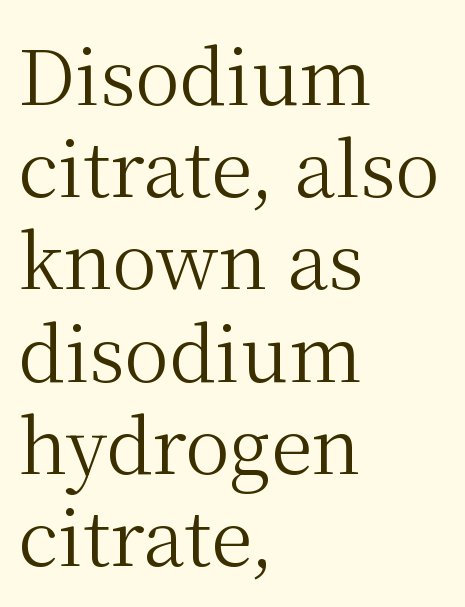
The passage shown is typed in a proportional face where columns would drift. Ascenders rise straight up at ninety degrees. Beneath every word, the page is bare. A light-to-regular cut is what we see here.
